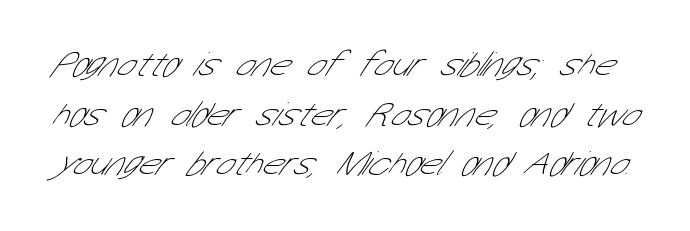
The image shows 35 px thin, condensed sans-serif type; set normal line spacing (1.42x), normal letter spacing, not underlined; low stroke contrast and a medium x-height.
